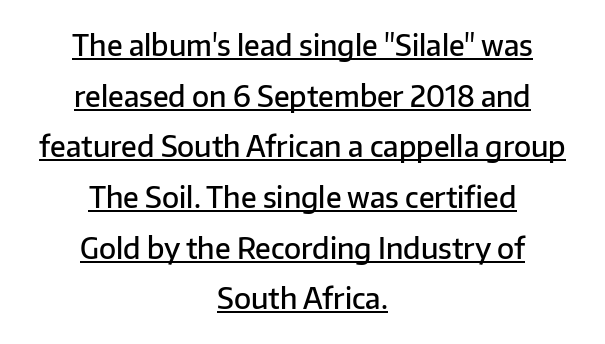
The image shows 28 px semibold sans-serif type, upright; set centered, line spacing 1.81x, normal letter spacing, underlined; low stroke contrast and a medium x-height.
